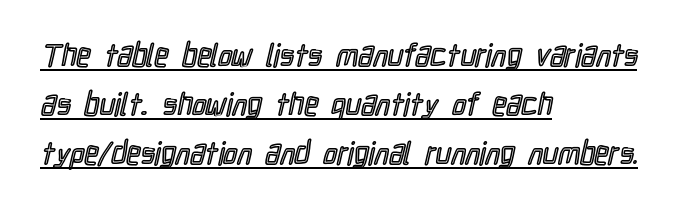
The image shows 31 px condensed type; set left-aligned, normal line spacing (1.58x), normal letter spacing, underlined; a medium x-height.
